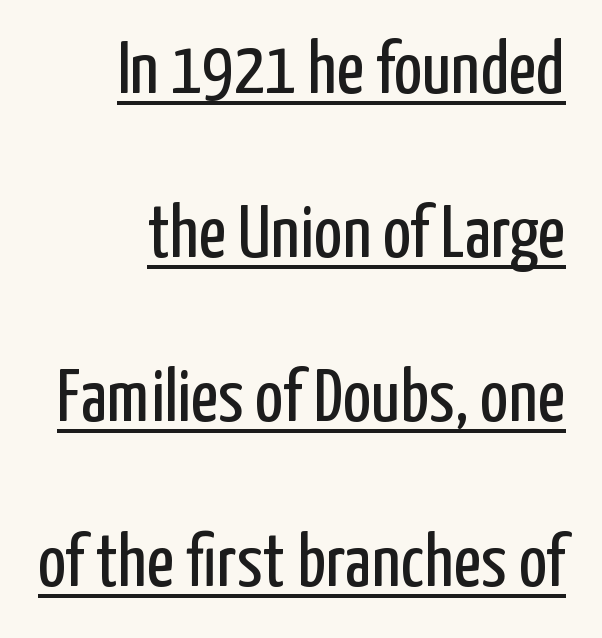
Q: Is the text bold? A: No.
Q: Is the text italic (slanted)? A: No, it is upright.
Q: Is the typeface a serif or a sans-serif typeface? A: Sans-serif.
Q: Is the text underlined? A: Yes.
Q: How is the paragraph aligned? A: Right-aligned.
Q: Is the spacing between letters normal or unusually wide? A: Normal.
Q: Is the spacing between lines tight, normal or loose? A: Loose.
Q: Width (condensed, normal, or wide)? A: Condensed.
Q: Stroke contrast? A: Low.
Q: x-height? A: Medium.
Q: Monospaced? A: No.
